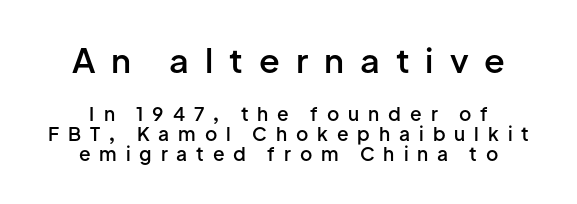
{"serif": "no", "italic": "no", "bold": "semi", "weight": "semibold", "width": "normal", "stroke_contrast": "low", "x_height": "medium", "monospaced": "no", "underline": "no", "align": "center", "line_spacing": "tight", "line_spacing_ratio": 1.07, "letter_spacing": "wide", "letter_spacing_em": 0.47, "larger_block": "first", "size_ratio": 1.79, "glyph_px": 34}
